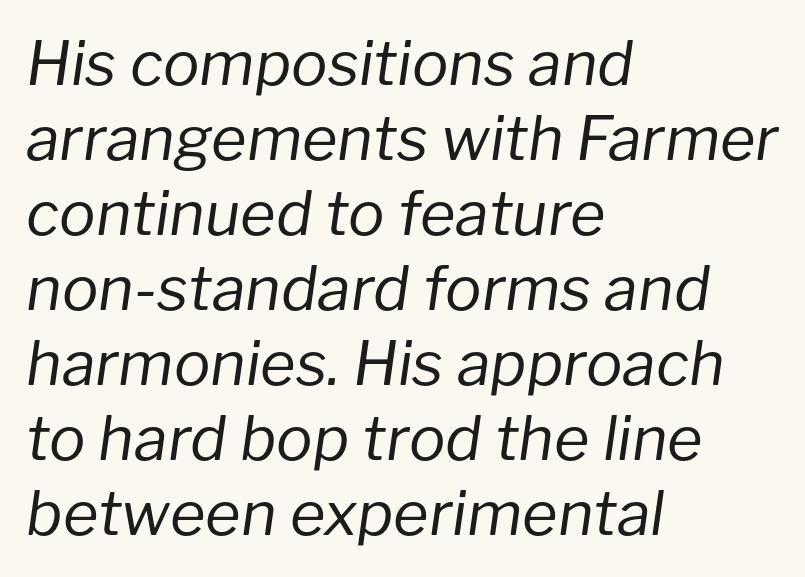
The image shows 61 px regular-weight type, italic (leaning right); set left-aligned, line spacing 1.23x, normal letter spacing, not underlined; low stroke contrast and a medium x-height.
